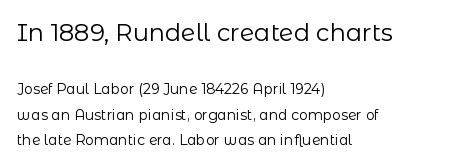
{"italic": "no", "bold": "no", "underline": "no", "align": "left", "line_spacing_ratio": 1.83, "letter_spacing": "normal", "letter_spacing_em": 0.0, "larger_block": "first", "size_ratio": 1.71, "glyph_px": 24}
